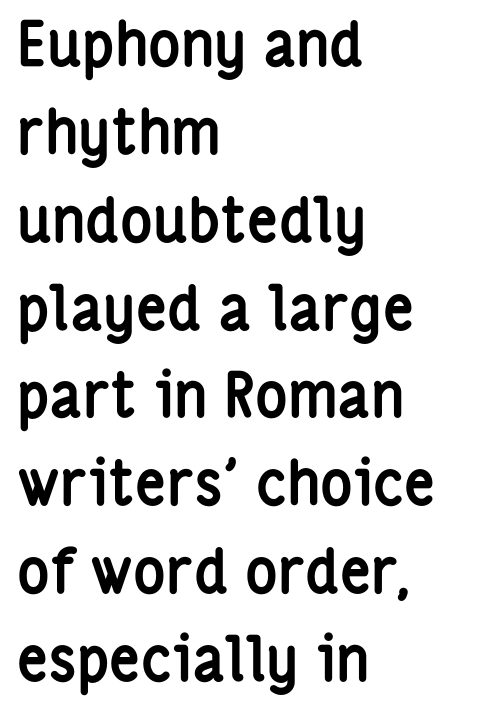
Evenly set lines give the paragraph a standard silhouette. Designer's note — italics off, roman on. The passage is arranged the way most books set body copy — flush left. A typesetter would call this proportional, since set widths differ per character. The letters carry no serifs — their stems end cleanly without finishing strokes.
